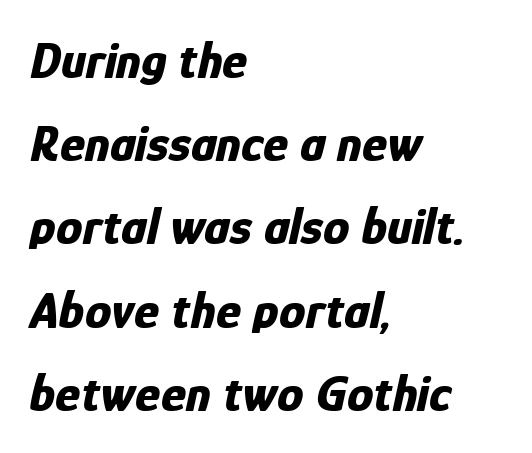
Q: Is the text bold? A: Yes.
Q: Is the text italic (slanted)? A: Yes, it leans right by about 12 degrees.
Q: Is the text underlined? A: No.
Q: How is the paragraph aligned? A: Left-aligned.
Q: Is the spacing between letters normal or unusually wide? A: Normal.
Q: Is the spacing between lines tight, normal or loose? A: Normal.
Q: Width (condensed, normal, or wide)? A: Condensed.
Q: Stroke contrast? A: Low.
Q: x-height? A: Medium.
Q: Monospaced? A: No.
